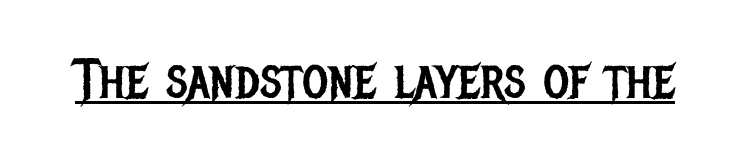
Typographically, this falls in the sans-serif category. How are the letters spaced? Ordinarily, with no added tracking. The passage shown is typed in a proportional face where columns would drift. The lettering is marked with a stroke running underneath it. The letters stand straight up with perfectly vertical stems.
